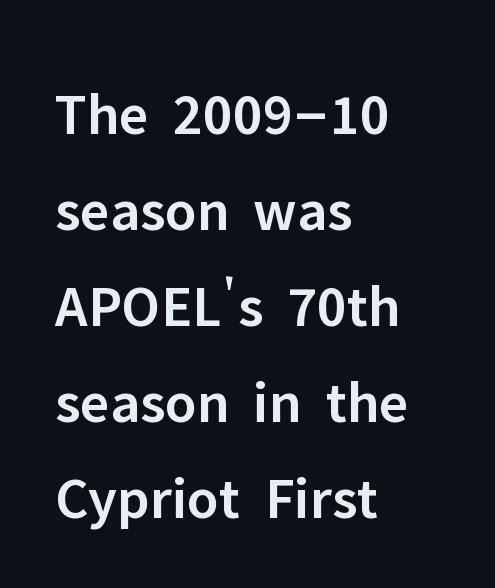
The image shows 60 px semibold sans-serif type, upright; set left-aligned, normal line spacing (1.6x), normal letter spacing, not underlined; low stroke contrast and a medium x-height.
